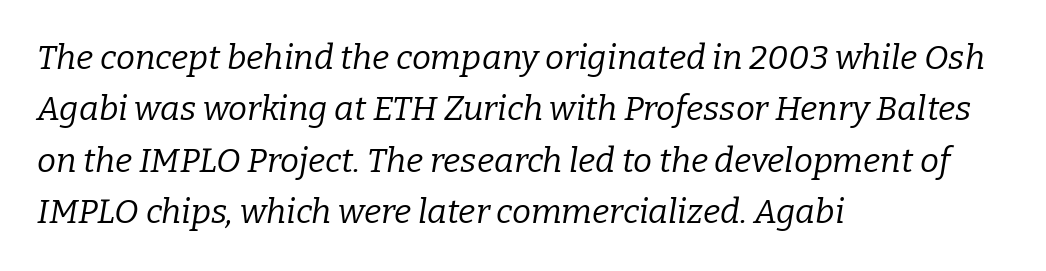
Q: Is the text bold? A: No.
Q: Is the text italic (slanted)? A: Yes, it leans right by about 9 degrees.
Q: Is the typeface a serif or a sans-serif typeface? A: Serif.
Q: Is the text underlined? A: No.
Q: How is the paragraph aligned? A: Left-aligned.
Q: Is the spacing between letters normal or unusually wide? A: Normal.
Q: Is the spacing between lines tight, normal or loose? A: Normal.
Q: Width (condensed, normal, or wide)? A: Normal.
Q: Stroke contrast? A: Low.
Q: x-height? A: Medium.
Q: Monospaced? A: No.
